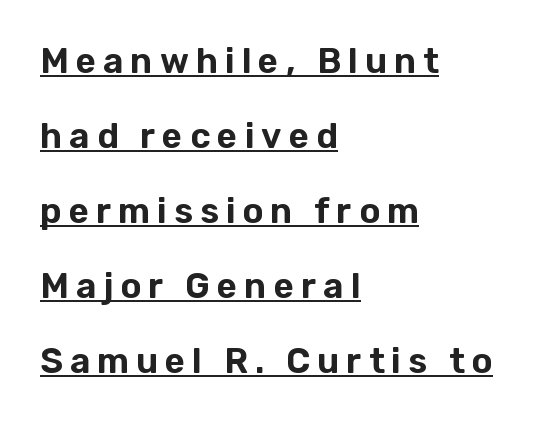
Q: Is the text italic (slanted)? A: No, it is upright.
Q: Is the typeface a serif or a sans-serif typeface? A: Sans-serif.
Q: Is the text underlined? A: Yes.
Q: How is the paragraph aligned? A: Left-aligned.
Q: Is the spacing between letters normal or unusually wide? A: Unusually wide.
Q: Is the spacing between lines tight, normal or loose? A: Loose.
Q: Width (condensed, normal, or wide)? A: Normal.
Q: Stroke contrast? A: Low.
Q: x-height? A: Medium.
Q: Monospaced? A: No.
